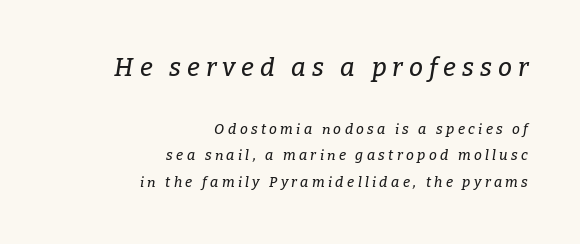
{"italic": "yes", "lean": "right", "slant_degrees": 9, "underline": "no", "align": "right", "line_spacing": "loose", "line_spacing_ratio": 1.91, "letter_spacing": "wide", "letter_spacing_em": 0.24, "larger_block": "first", "size_ratio": 1.79, "glyph_px": 25}
